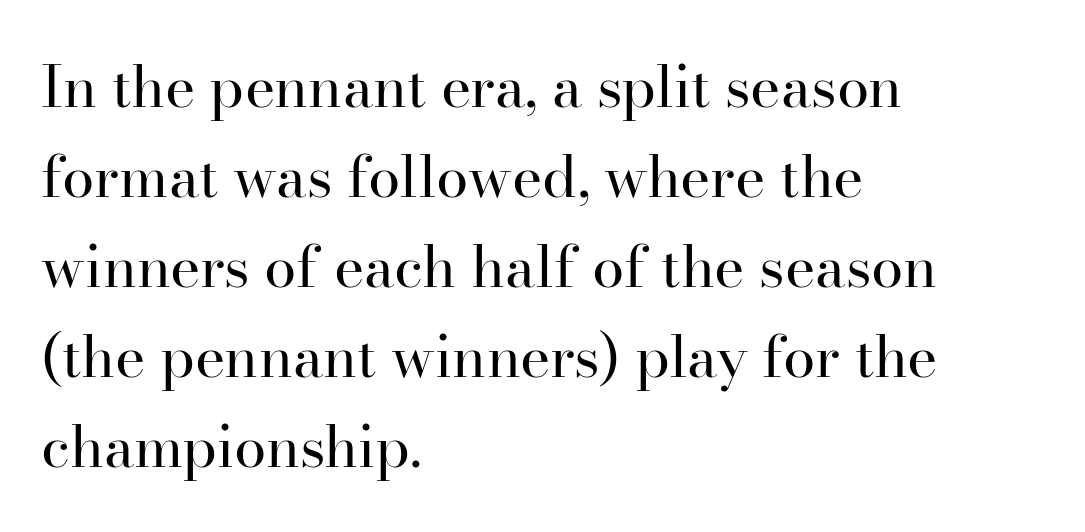
Reading down the column, the eye jumps a familiar distance to each next line. Check the space under the baseline: it is left empty. Quick note: not italic, upright. The line texture is even and compact thanks to regular tracking. The passage shown is typed in a proportional face where columns would drift. Is the stroke heavy? The answer is a plain regular-or-lighter.
